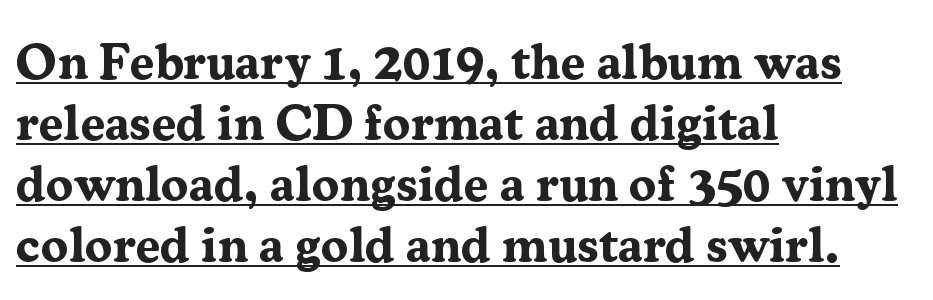
The image shows 50 px bold serif type, upright; set left-aligned, line spacing 1.22x, normal letter spacing, underlined; medium stroke contrast and a medium x-height.
